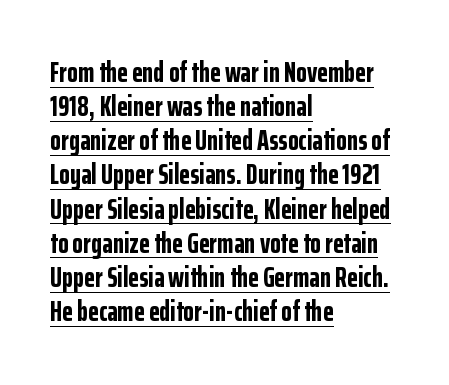
{"serif": "no", "italic": "no", "bold": "yes", "weight": "bold", "width": "condensed", "stroke_contrast": "low", "x_height": "medium", "monospaced": "no", "underline": "yes", "align": "left", "line_spacing_ratio": 1.22, "letter_spacing": "normal", "letter_spacing_em": 0.0, "glyph_px": 28}
